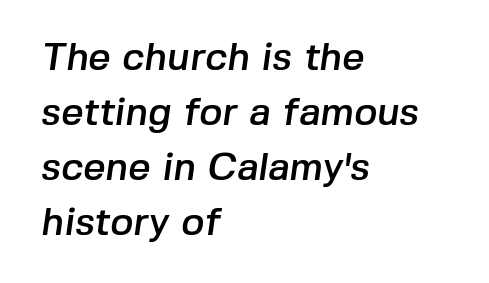
Q: Is the typeface a serif or a sans-serif typeface? A: Sans-serif.
Q: Is the text underlined? A: No.
Q: How is the paragraph aligned? A: Left-aligned.
Q: Is the spacing between letters normal or unusually wide? A: Normal.
Q: Is the spacing between lines tight, normal or loose? A: Normal.
Q: Width (condensed, normal, or wide)? A: Normal.
Q: Stroke contrast? A: Low.
Q: x-height? A: Medium.
Q: Monospaced? A: No.
